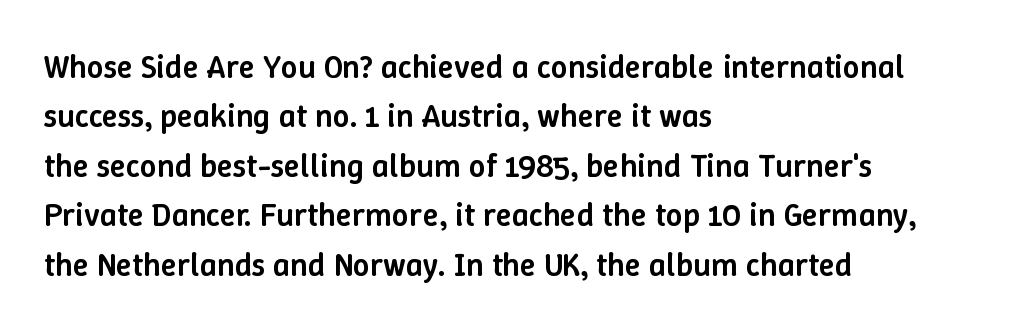
{"italic": "no", "bold": "semi", "weight": "semibold", "width": "normal", "stroke_contrast": "low", "x_height": "medium", "monospaced": "no", "underline": "no", "align": "left", "line_spacing": "normal", "line_spacing_ratio": 1.5, "letter_spacing": "normal", "letter_spacing_em": 0.0, "glyph_px": 33}
